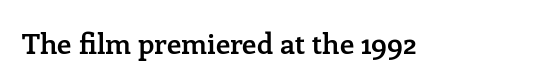
The image shows 29 px semibold serif type, upright; set normal letter spacing, not underlined; low stroke contrast and a medium x-height.
